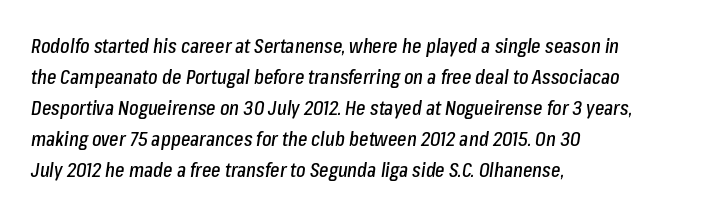
Teacher's note: observe the even left margin — that is flush-left alignment. Italic: yes, the glyphs are oblique. Unmarked baselines from the first word to the last. No extra tracking has been applied to these lines.
